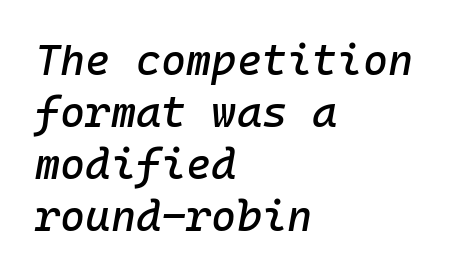
Q: Is the text italic (slanted)? A: Yes, it leans right by about 10 degrees.
Q: Is the text underlined? A: No.
Q: How is the paragraph aligned? A: Left-aligned.
Q: Is the spacing between letters normal or unusually wide? A: Normal.
Q: Width (condensed, normal, or wide)? A: Normal.
Q: Stroke contrast? A: Low.
Q: x-height? A: Medium.
Q: Monospaced? A: Yes.
